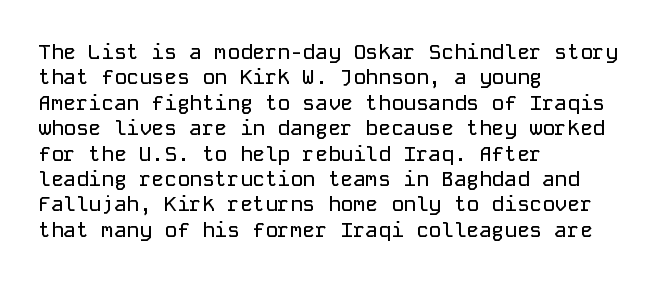
The image shows 21 px text type, upright; set left-aligned, line spacing 1.21x, normal letter spacing, not underlined.
